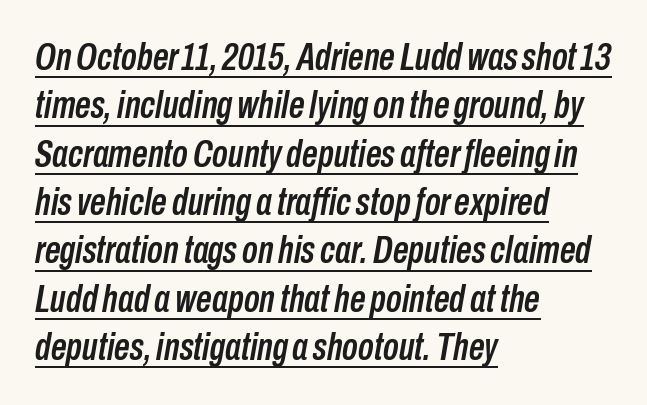
The image shows 39 px condensed type, italic (leaning right); set left-aligned, line spacing 1.24x, normal letter spacing, underlined; low stroke contrast and a medium x-height.
